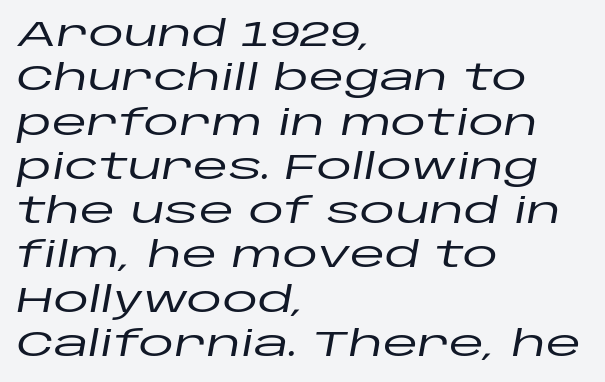
{"italic": "yes", "lean": "right", "slant_degrees": 10, "width": "wide", "stroke_contrast": "low", "x_height": "large", "monospaced": "no", "underline": "no", "align": "left", "line_spacing_ratio": 1.23, "letter_spacing": "normal", "letter_spacing_em": 0.0, "glyph_px": 36}
